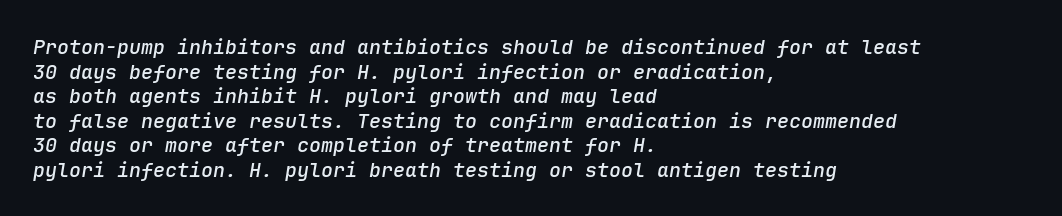
The type is set solid horizontally, with unmodified tracking. The space beneath each line is pristine and unruled. This is moderately heavy type, rendered in semibold. An italicized treatment has been applied to the whole sample.
